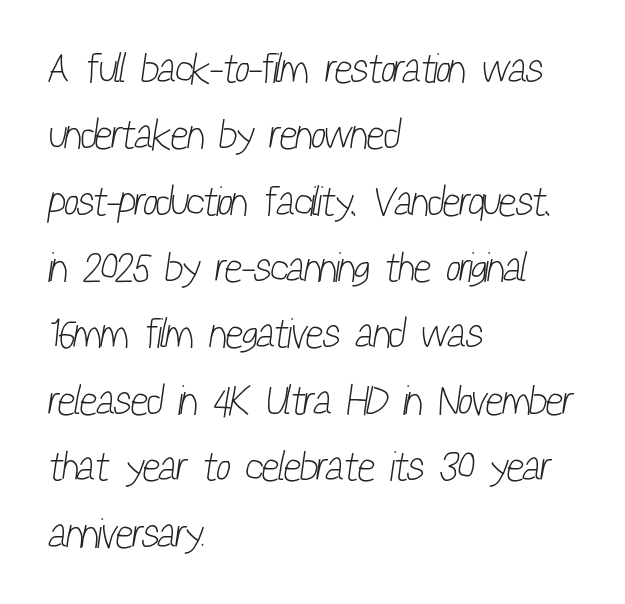
Q: Is the text bold? A: No.
Q: Is the typeface a serif or a sans-serif typeface? A: Sans-serif.
Q: Is the text underlined? A: No.
Q: How is the paragraph aligned? A: Left-aligned.
Q: Is the spacing between letters normal or unusually wide? A: Normal.
Q: Is the spacing between lines tight, normal or loose? A: Normal.
Q: Width (condensed, normal, or wide)? A: Condensed.
Q: Stroke contrast? A: Low.
Q: x-height? A: Medium.
Q: Monospaced? A: No.
